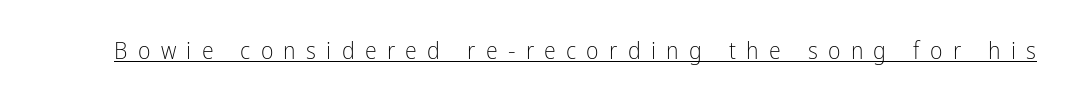
There is plenty of visible air inserted between adjacent glyphs. Is there an underline? Yes — a line sits under the letters. Counters stay open thanks to moderate or lighter strokes. Every character sits straight up, as roman type does.
